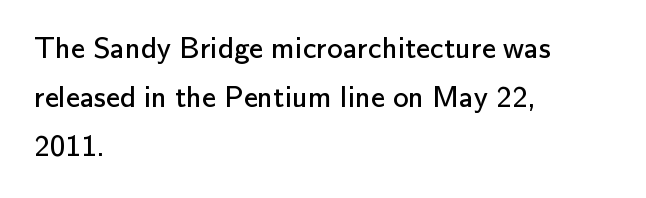
Observe the ordinary spacing: letters are neighbours, not strangers. No chunkiness to these letters — they're not bold. Spacing verdict: proportional, widths tailored to each character. This sample is left-justified, so line endings fall wherever the words run out. The type sits square on the baseline with zero lean.
